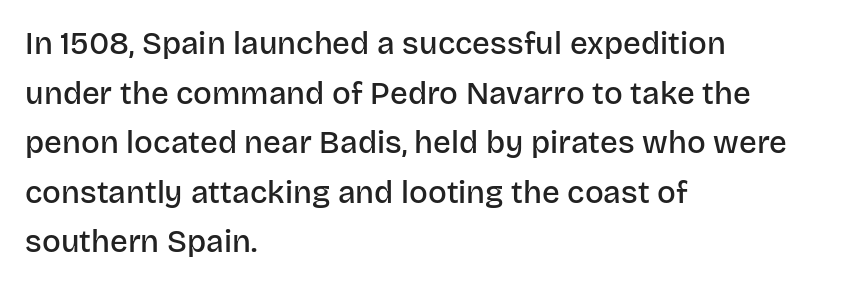
{"serif": "no", "italic": "no", "bold": "semi", "weight": "semibold", "width": "normal", "stroke_contrast": "low", "x_height": "large", "monospaced": "no", "underline": "no", "align": "left", "line_spacing": "normal", "line_spacing_ratio": 1.6, "letter_spacing": "normal", "letter_spacing_em": 0.0, "glyph_px": 31}
